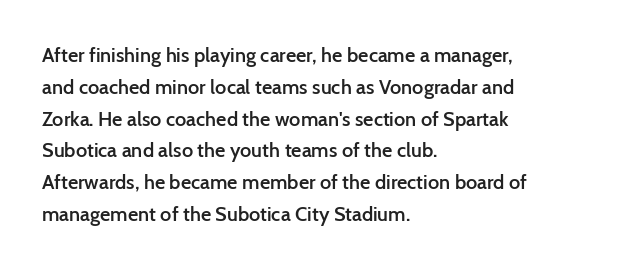
The image shows 20 px text type, upright; set left-aligned, normal line spacing (1.59x), normal letter spacing, not underlined.
